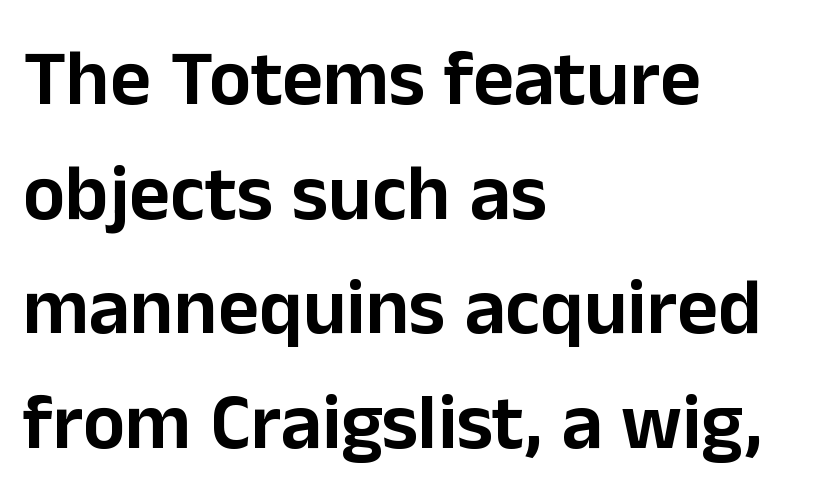
{"serif": "no", "italic": "no", "width": "normal", "stroke_contrast": "low", "x_height": "medium", "monospaced": "no", "underline": "no", "align": "left", "line_spacing": "normal", "line_spacing_ratio": 1.45, "letter_spacing": "normal", "letter_spacing_em": 0.0, "glyph_px": 79}
